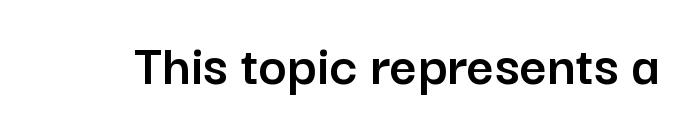
{"serif": "no", "italic": "no", "width": "normal", "stroke_contrast": "low", "x_height": "medium", "monospaced": "no", "underline": "no", "letter_spacing": "normal", "letter_spacing_em": 0.0, "glyph_px": 60}
